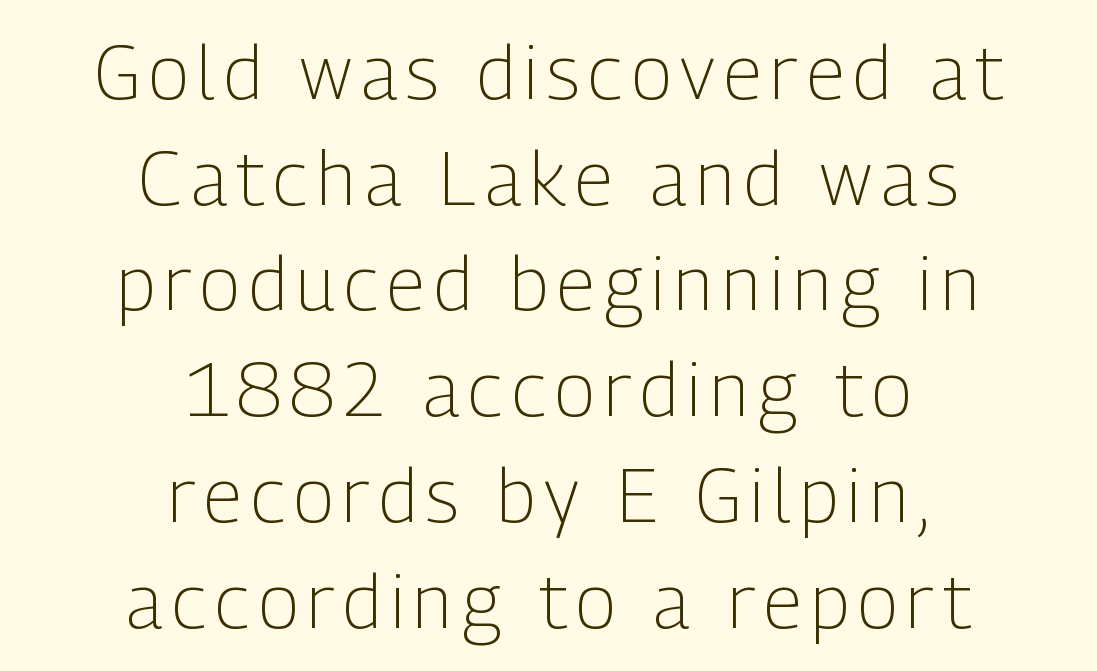
Q: Is the text bold? A: No.
Q: Is the text italic (slanted)? A: No, it is upright.
Q: Is the typeface a serif or a sans-serif typeface? A: Sans-serif.
Q: Is the text underlined? A: No.
Q: How is the paragraph aligned? A: Centered.
Q: Is the spacing between lines tight, normal or loose? A: Normal.
Q: Width (condensed, normal, or wide)? A: Condensed.
Q: Stroke contrast? A: Low.
Q: x-height? A: Medium.
Q: Monospaced? A: No.
